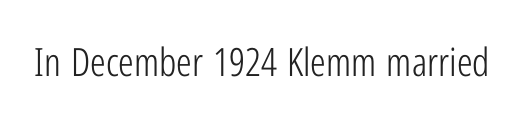
{"serif": "no", "italic": "no", "bold": "no", "weight": "light", "width": "condensed", "stroke_contrast": "low", "x_height": "medium", "monospaced": "no", "underline": "no", "letter_spacing": "normal", "letter_spacing_em": 0.0, "glyph_px": 39}
